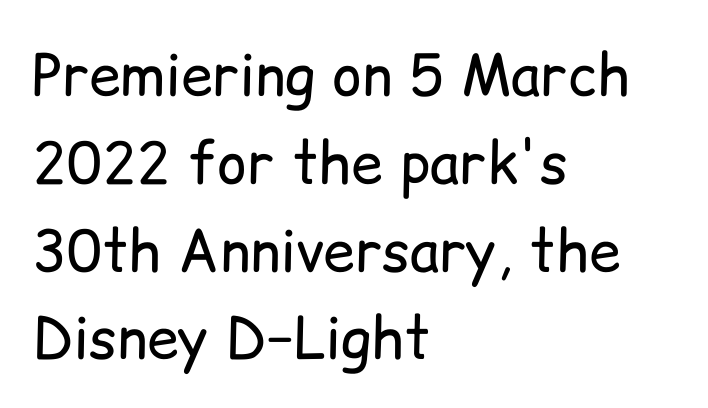
The image shows 57 px regular-weight sans-serif type, upright; set left-aligned, normal line spacing (1.54x), normal letter spacing, not underlined; low stroke contrast and a medium x-height.
